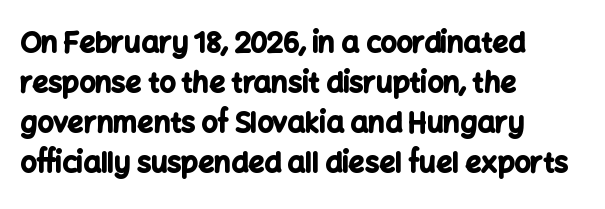
{"serif": "no", "italic": "no", "bold": "yes", "weight": "bold", "width": "normal", "stroke_contrast": "low", "x_height": "medium", "monospaced": "no", "underline": "no", "align": "left", "line_spacing": "normal", "line_spacing_ratio": 1.43, "letter_spacing": "normal", "letter_spacing_em": 0.0, "glyph_px": 28}
